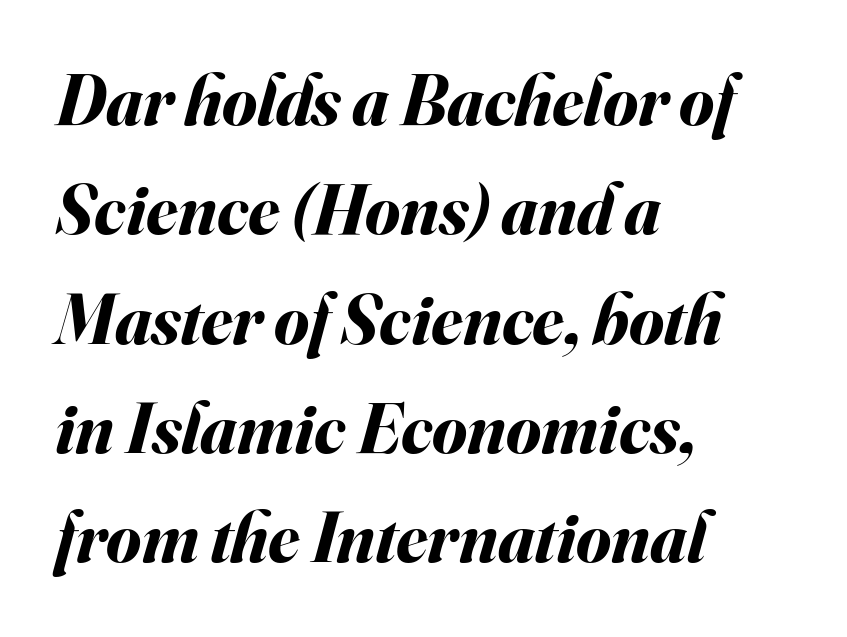
Q: Is the text bold? A: Yes.
Q: Is the text italic (slanted)? A: Yes, it leans right by about 16 degrees.
Q: Is the text underlined? A: No.
Q: How is the paragraph aligned? A: Left-aligned.
Q: Is the spacing between letters normal or unusually wide? A: Normal.
Q: Is the spacing between lines tight, normal or loose? A: Normal.
Q: Width (condensed, normal, or wide)? A: Normal.
Q: Stroke contrast? A: Medium.
Q: x-height? A: Small.
Q: Monospaced? A: No.
